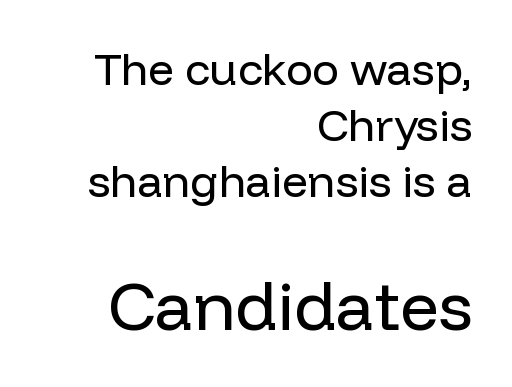
A typesetter would call this proportional, since set widths differ per character. Style check: upright. Block two is the big one; block one sits smaller above it. Summary of weight: not heavy and not bold. Nothing unusual about the tracking: characters are spaced as the font intends.
